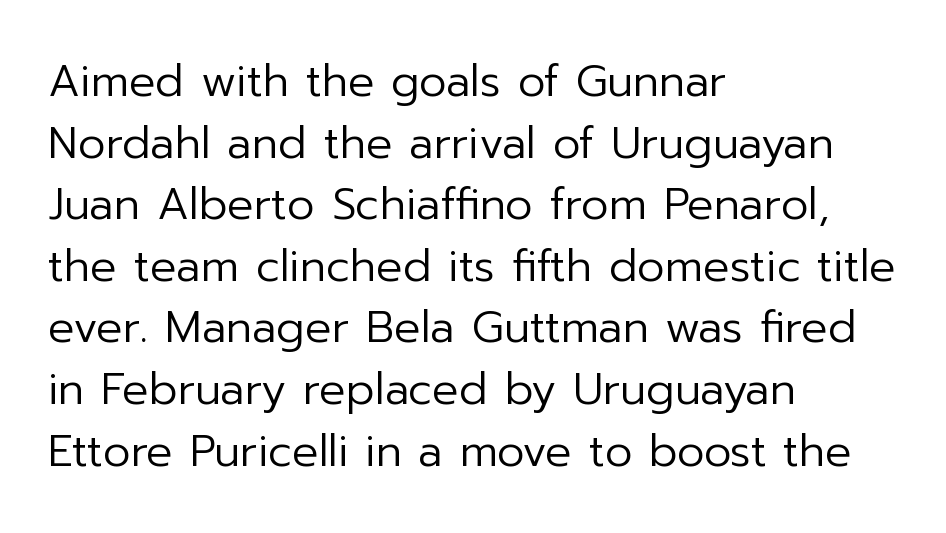
Q: Is the text bold? A: No.
Q: Is the text italic (slanted)? A: No, it is upright.
Q: Is the typeface a serif or a sans-serif typeface? A: Sans-serif.
Q: Is the text underlined? A: No.
Q: How is the paragraph aligned? A: Left-aligned.
Q: Is the spacing between letters normal or unusually wide? A: Normal.
Q: Is the spacing between lines tight, normal or loose? A: Normal.
Q: Width (condensed, normal, or wide)? A: Normal.
Q: Stroke contrast? A: Low.
Q: x-height? A: Medium.
Q: Monospaced? A: No.
